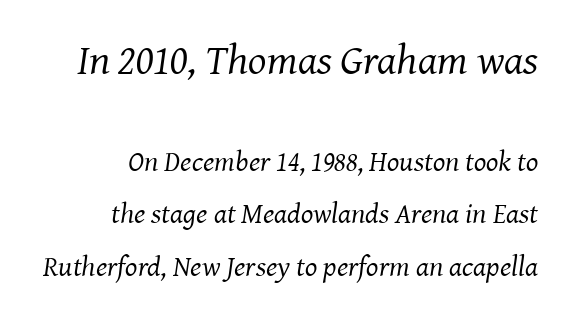
{"serif": "yes", "italic": "yes", "lean": "right", "slant_degrees": 8, "bold": "no", "weight": "regular", "width": "normal", "stroke_contrast": "medium", "x_height": "medium", "monospaced": "no", "underline": "no", "align": "right", "line_spacing_ratio": 1.82, "letter_spacing": "normal", "letter_spacing_em": 0.0, "larger_block": "first", "size_ratio": 1.48, "glyph_px": 43}
